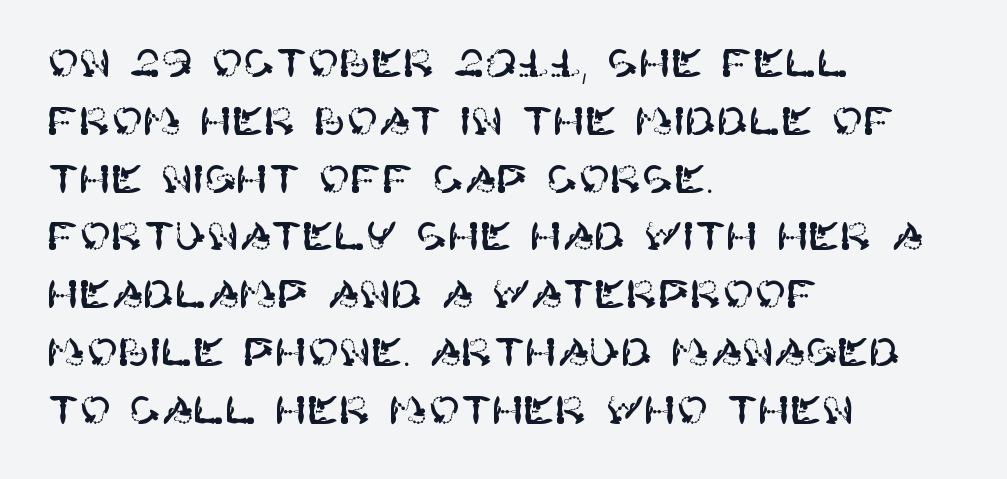
The image shows 38 px sans-serif type, upright; set left-aligned, normal line spacing (1.52x), normal letter spacing, not underlined; high stroke contrast and a large x-height.
